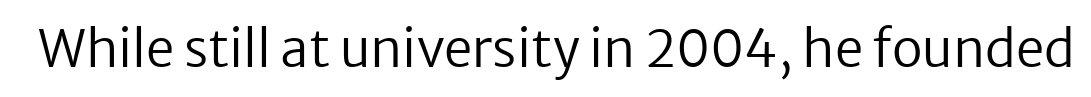
Q: Is the text bold? A: No.
Q: Is the text italic (slanted)? A: No, it is upright.
Q: Is the typeface a serif or a sans-serif typeface? A: Sans-serif.
Q: Is the text underlined? A: No.
Q: Is the spacing between letters normal or unusually wide? A: Normal.
Q: Width (condensed, normal, or wide)? A: Normal.
Q: Stroke contrast? A: Low.
Q: x-height? A: Medium.
Q: Monospaced? A: No.
